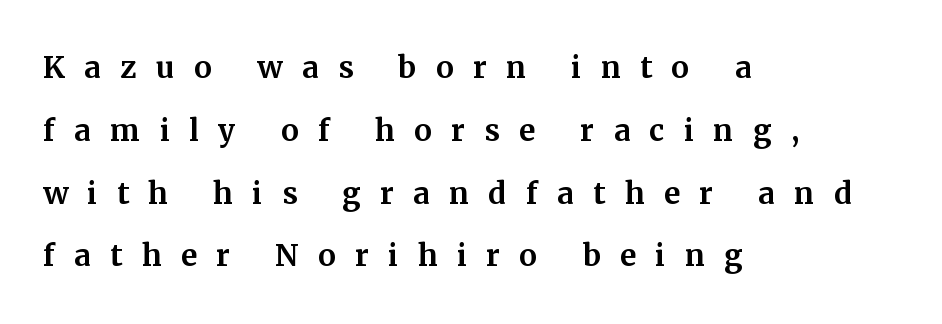
The image shows 40 px serif type, upright; set left-aligned, normal line spacing (1.57x), unusually wide letter spacing (+0.48 em), not underlined; medium stroke contrast and a medium x-height.
